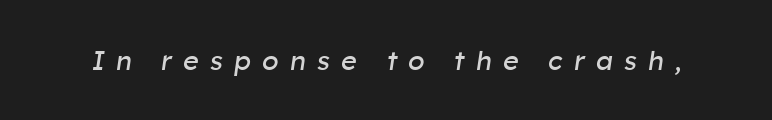
Q: Is the text bold? A: No.
Q: Is the text italic (slanted)? A: Yes, it leans right by about 8 degrees.
Q: Is the text underlined? A: No.
Q: Is the spacing between letters normal or unusually wide? A: Unusually wide.
